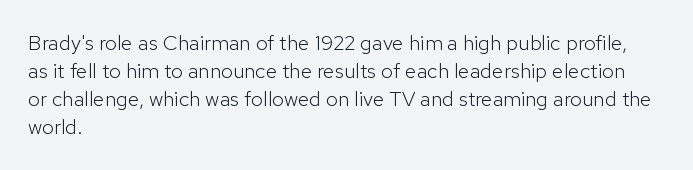
{"italic": "no", "bold": "no", "underline": "no", "align": "left", "line_spacing": "normal", "line_spacing_ratio": 1.34, "letter_spacing": "normal", "letter_spacing_em": 0.0, "glyph_px": 21}
